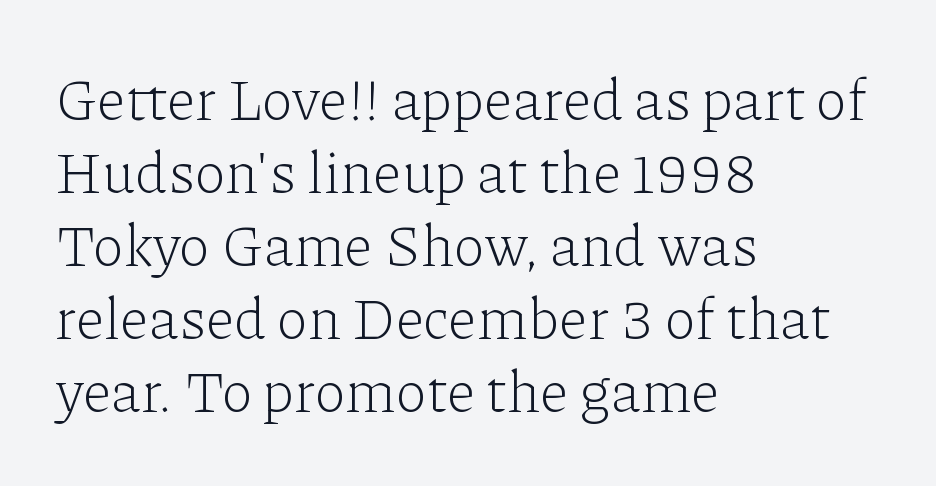
Summary of weight: not heavy and not bold. Vertical spacing — default. The glyphs are unaccompanied by any horizontal stroke below them. Proportional: the letters do not fall into vertical columns.
